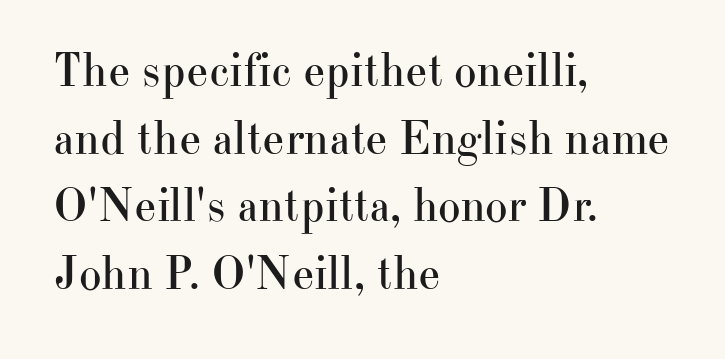
Nobody drew a line under any word here. The characters are drawn with everyday or finer stroke widths. The text block is weighted toward the left margin, trailing off unevenly rightward. Whoever set this chose a conventional vertical rhythm.
